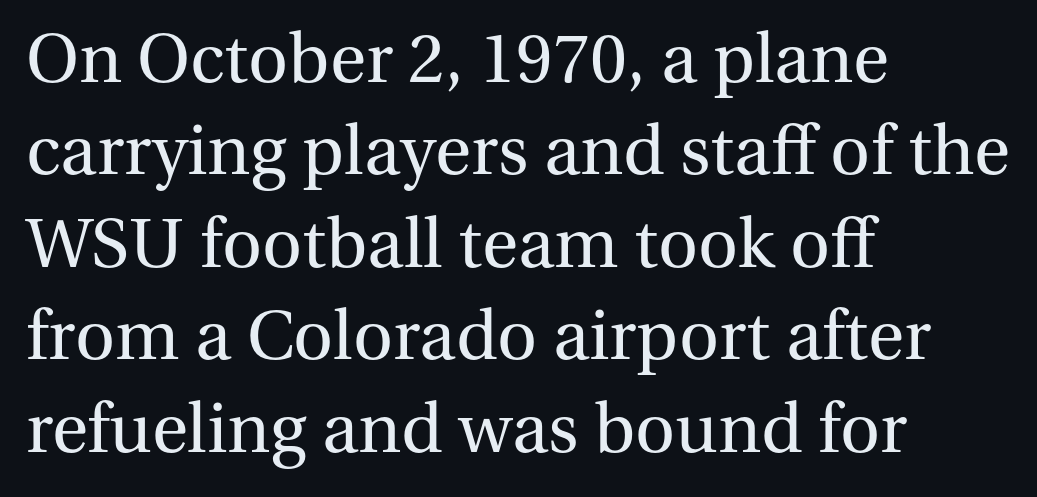
{"serif": "yes", "italic": "no", "bold": "no", "weight": "regular", "width": "normal", "stroke_contrast": "medium", "x_height": "medium", "monospaced": "no", "underline": "no", "align": "left", "line_spacing": "normal", "line_spacing_ratio": 1.25, "letter_spacing": "normal", "letter_spacing_em": 0.0, "glyph_px": 74}
